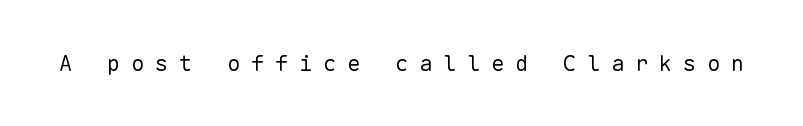
The image shows 22 px text type, upright; set unusually wide letter spacing (+0.49 em), not underlined.
